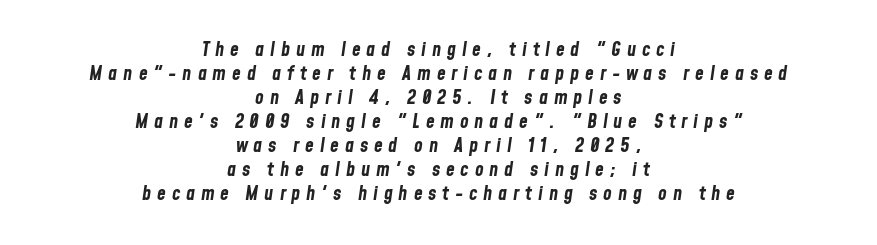
{"italic": "yes", "lean": "right", "slant_degrees": 8, "bold": "yes", "underline": "no", "align": "center", "line_spacing_ratio": 1.2, "letter_spacing": "wide", "letter_spacing_em": 0.29, "glyph_px": 20}
